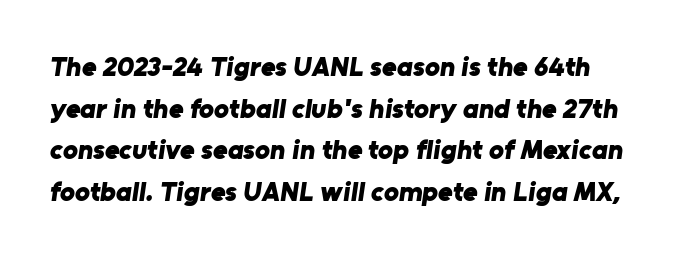
{"serif": "no", "bold": "yes", "weight": "bold", "width": "normal", "stroke_contrast": "low", "x_height": "medium", "monospaced": "no", "underline": "no", "line_spacing": "normal", "line_spacing_ratio": 1.49, "letter_spacing": "normal", "letter_spacing_em": 0.0, "glyph_px": 28}
